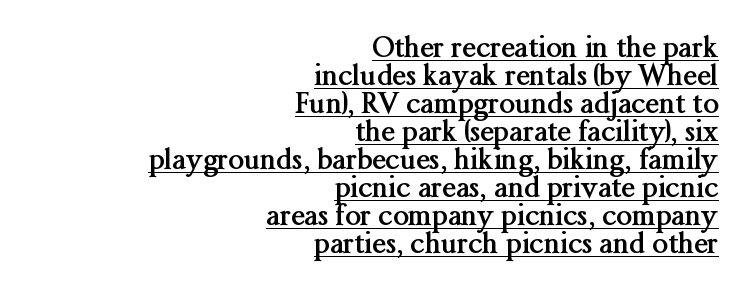
Horizontal bands of white between lines are thin slivers. The rendering anchors every line to the right-hand side. This is heavy type, rendered in bold. A baseline rule has been typeset under these characters. Posture: vertical.
